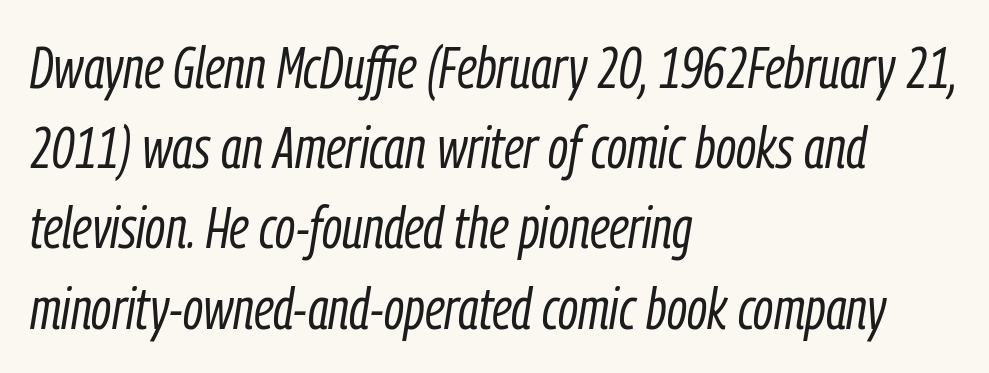
Compared with a typical body face, this is equally light or lighter still. Summary of vertical rhythm: regular, with standard interline spacing. If you drew a ruler down the left edge, every line would touch it. There is no visible air inserted between adjacent glyphs. Each letter keeps its own natural width here, so spacing adapts to shape. This rendering features lettering with no underline.
